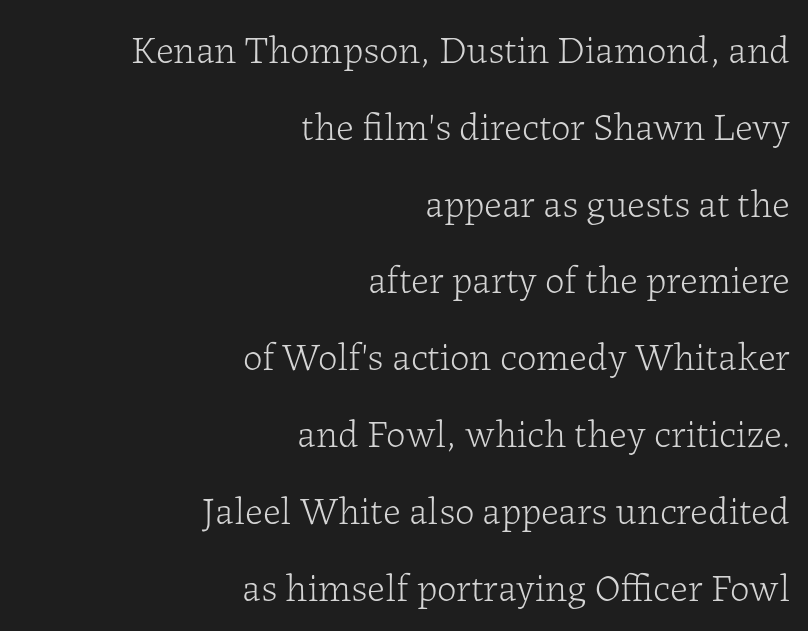
{"serif": "yes", "italic": "no", "bold": "no", "weight": "light", "width": "normal", "stroke_contrast": "low", "x_height": "medium", "monospaced": "no", "underline": "no", "align": "right", "line_spacing": "loose", "line_spacing_ratio": 1.97, "letter_spacing": "normal", "letter_spacing_em": 0.0, "glyph_px": 39}
